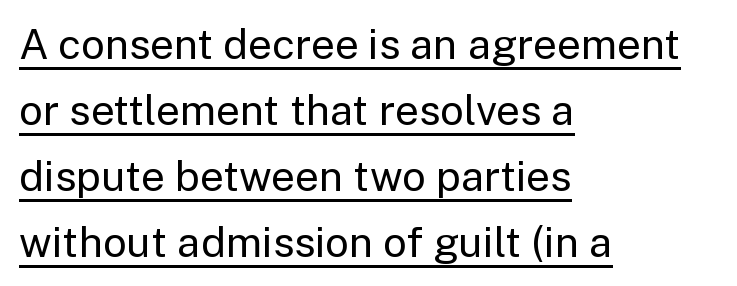
These lines were composed using upright roman letters. The rendering uses the underline text-decoration. Typeset ragged right — the left edge is the straight one. The rendering keeps characters at their native spacing. Baseline-to-baseline distance is the conventional proportion of letter height.
